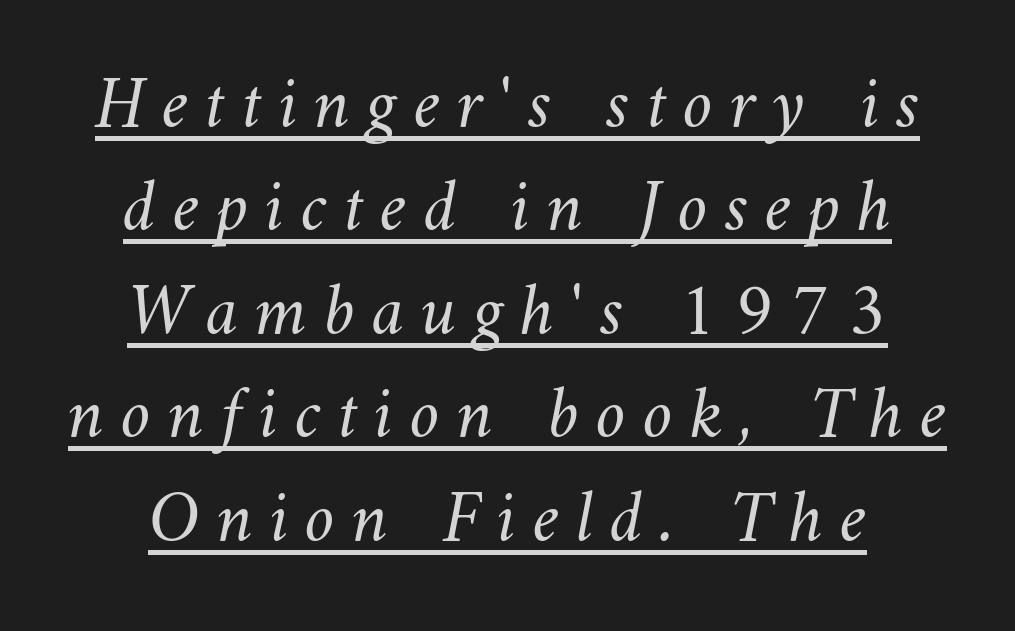
The image shows 75 px light type; set centered, normal line spacing (1.38x), unusually wide letter spacing (+0.22 em), underlined; medium stroke contrast and a small x-height.
